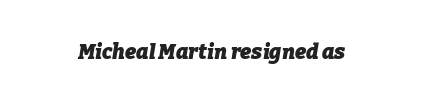
{"italic": "yes", "lean": "right", "slant_degrees": 9, "bold": "yes", "underline": "no", "letter_spacing": "normal", "letter_spacing_em": 0.0, "glyph_px": 21}
